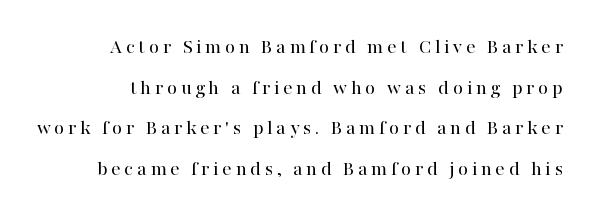
{"italic": "no", "bold": "no", "underline": "no", "line_spacing": "loose", "line_spacing_ratio": 1.93, "glyph_px": 21}
